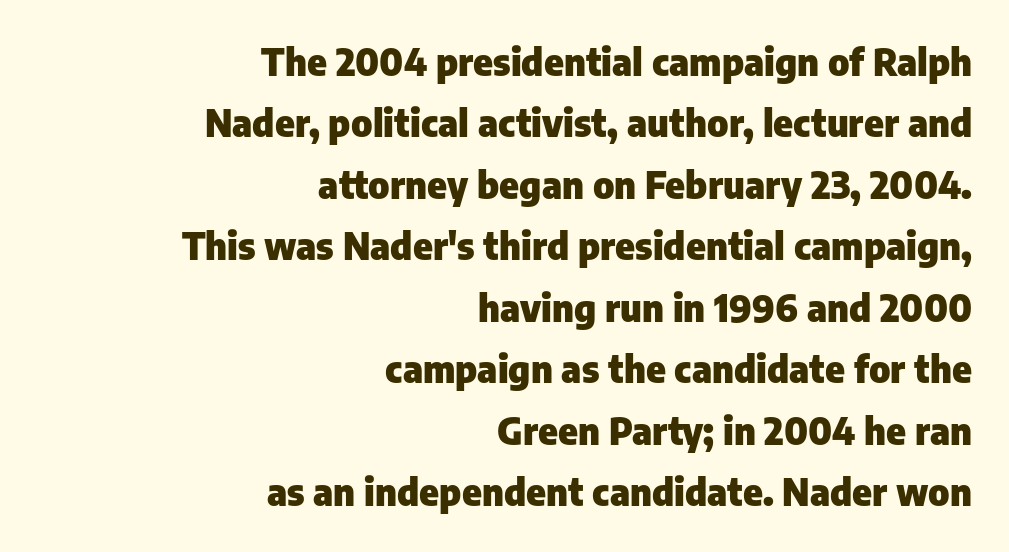
Q: Is the text bold? A: Yes.
Q: Is the text italic (slanted)? A: No, it is upright.
Q: Is the typeface a serif or a sans-serif typeface? A: Sans-serif.
Q: Is the text underlined? A: No.
Q: How is the paragraph aligned? A: Right-aligned.
Q: Is the spacing between letters normal or unusually wide? A: Normal.
Q: Is the spacing between lines tight, normal or loose? A: Normal.
Q: Width (condensed, normal, or wide)? A: Normal.
Q: Stroke contrast? A: Low.
Q: x-height? A: Medium.
Q: Monospaced? A: No.
